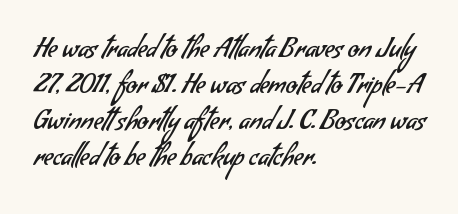
Vertical stems look standard width or narrower in stroke. Leading: standard. Each row of text sits above clean, open space. Does the copy run flush right? No — it runs flush left. Nobody touched the tracking dial on this one.
